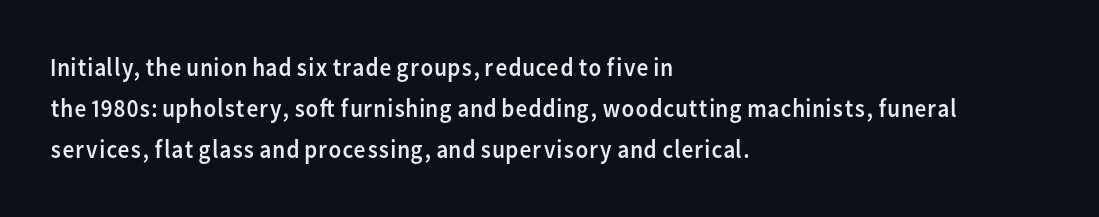
The image shows 26 px text type, upright; set left-aligned, normal line spacing (1.58x), normal letter spacing, not underlined.
